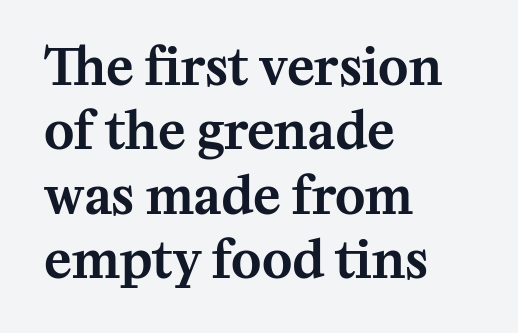
Q: Is the text italic (slanted)? A: No, it is upright.
Q: Is the typeface a serif or a sans-serif typeface? A: Serif.
Q: Is the text underlined? A: No.
Q: How is the paragraph aligned? A: Left-aligned.
Q: Is the spacing between letters normal or unusually wide? A: Normal.
Q: Is the spacing between lines tight, normal or loose? A: Normal.
Q: Width (condensed, normal, or wide)? A: Normal.
Q: Stroke contrast? A: Medium.
Q: x-height? A: Medium.
Q: Monospaced? A: No.
